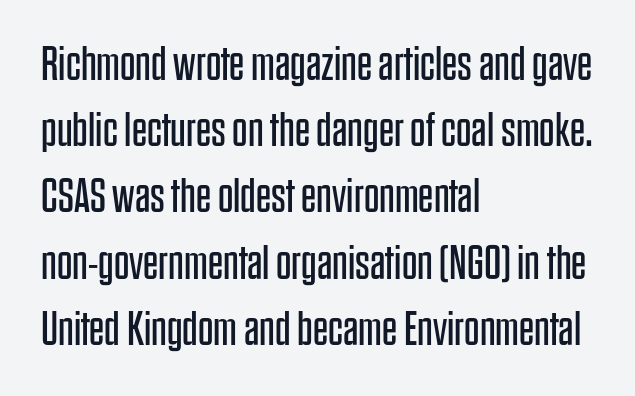
Q: Is the text bold? A: No.
Q: Is the text italic (slanted)? A: No, it is upright.
Q: Is the typeface a serif or a sans-serif typeface? A: Sans-serif.
Q: Is the text underlined? A: No.
Q: How is the paragraph aligned? A: Left-aligned.
Q: Is the spacing between letters normal or unusually wide? A: Normal.
Q: Is the spacing between lines tight, normal or loose? A: Normal.
Q: Width (condensed, normal, or wide)? A: Condensed.
Q: Stroke contrast? A: Low.
Q: x-height? A: Large.
Q: Monospaced? A: No.
